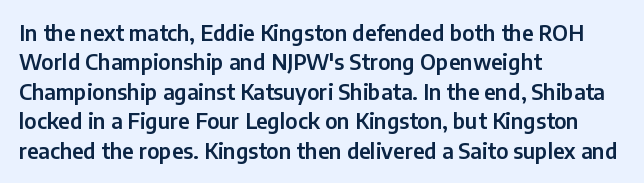
If you drew a ruler down the left edge, every line would touch it. The foot of each line stays bare and open. What's the leading like? Ordinary, nothing unusual. The axis of the letterforms is exactly vertical. Observe the ordinary spacing: letters are neighbours, not strangers.
